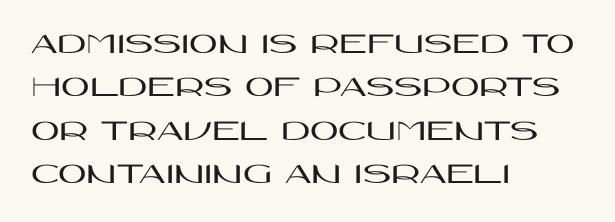
{"serif": "no", "italic": "no", "width": "wide", "stroke_contrast": "high", "x_height": "large", "monospaced": "no", "underline": "no", "align": "left", "line_spacing": "normal", "line_spacing_ratio": 1.4, "letter_spacing": "normal", "letter_spacing_em": 0.0, "glyph_px": 31}
